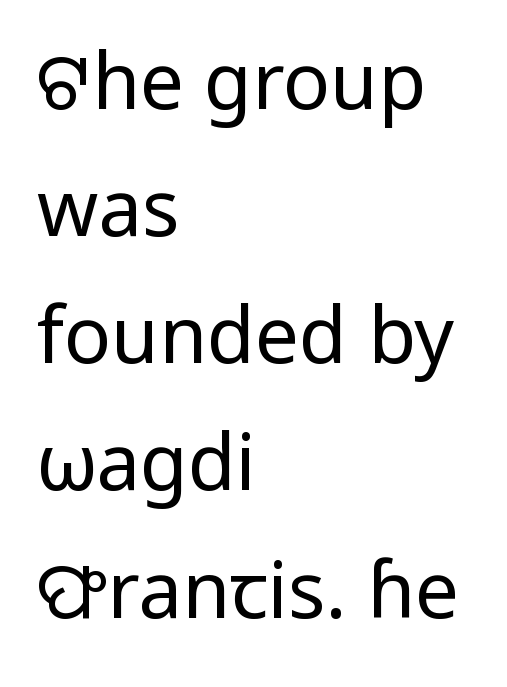
Check under the words: just untouched page. A classic flush-left, rag-right setting is used for this passage. The font family rendered here belongs to the sans-serif group. The axis of the letterforms is exactly vertical. You could not count columns in this text — the font is proportionally spaced. Stems here are at most as thick as an everyday book face.
